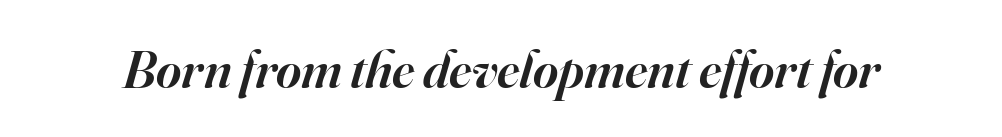
{"serif": "yes", "italic": "yes", "lean": "right", "slant_degrees": 16, "bold": "semi", "weight": "semibold", "width": "normal", "stroke_contrast": "high", "x_height": "small", "monospaced": "no", "underline": "no", "letter_spacing": "normal", "letter_spacing_em": 0.0, "glyph_px": 54}
